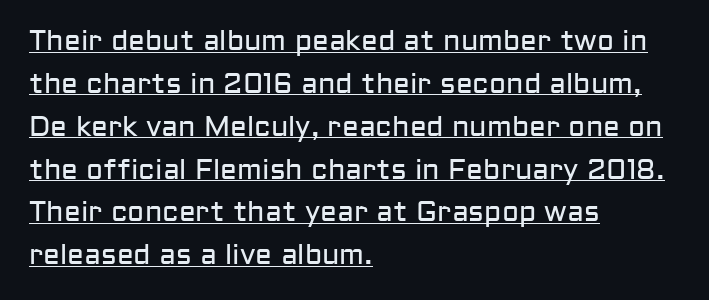
Q: Is the text bold? A: No.
Q: Is the text italic (slanted)? A: No, it is upright.
Q: Is the typeface a serif or a sans-serif typeface? A: Sans-serif.
Q: Is the text underlined? A: Yes.
Q: How is the paragraph aligned? A: Left-aligned.
Q: Is the spacing between letters normal or unusually wide? A: Normal.
Q: Is the spacing between lines tight, normal or loose? A: Normal.
Q: Width (condensed, normal, or wide)? A: Normal.
Q: Stroke contrast? A: Low.
Q: x-height? A: Medium.
Q: Monospaced? A: No.
